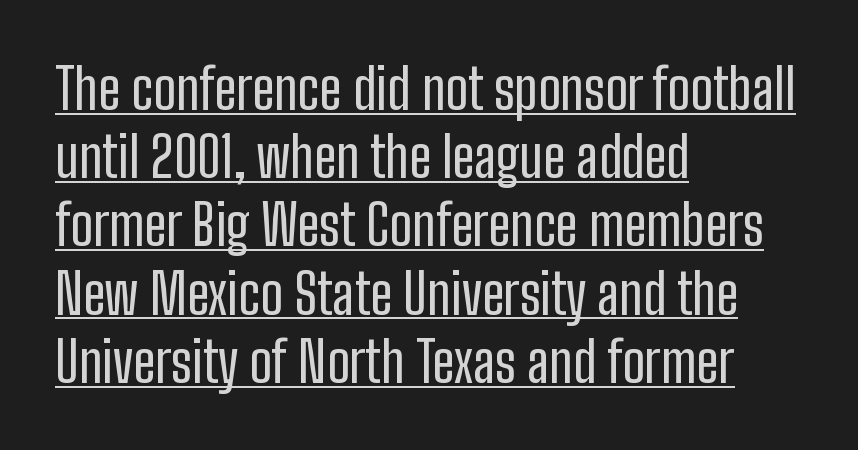
{"serif": "no", "italic": "no", "width": "condensed", "stroke_contrast": "low", "x_height": "medium", "monospaced": "no", "underline": "yes", "align": "left", "line_spacing_ratio": 1.24, "letter_spacing": "normal", "letter_spacing_em": 0.0, "glyph_px": 55}
